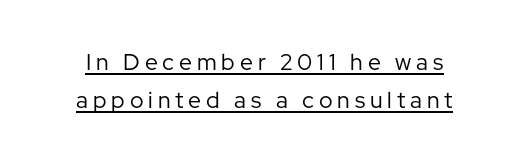
The tracking reads as deliberately expanded to a designer's eye. This sample keeps an unexceptional amount of space between lines. Ascenders rise straight up at ninety degrees. These characters rest on top of a visible drawn line. No extra ink here — the face is not bold.
